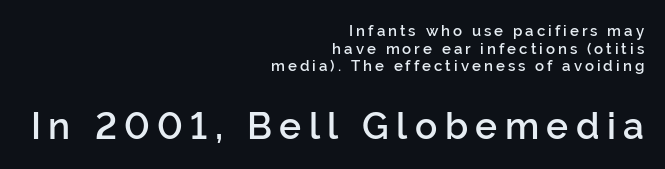
Q: Is the text bold? A: Semi-bold.
Q: Is the text italic (slanted)? A: No, it is upright.
Q: Is the typeface a serif or a sans-serif typeface? A: Sans-serif.
Q: Is the text underlined? A: No.
Q: How is the paragraph aligned? A: Right-aligned.
Q: Is the spacing between letters normal or unusually wide? A: Unusually wide.
Q: Which block of text is set in a larger size, the first (top) or the second (bottom)? A: The second (bottom) one.
Q: Width (condensed, normal, or wide)? A: Normal.
Q: Stroke contrast? A: Low.
Q: x-height? A: Medium.
Q: Monospaced? A: No.
